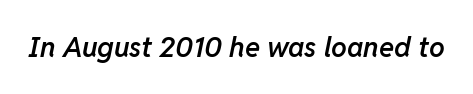
{"italic": "yes", "lean": "right", "slant_degrees": 11, "bold": "semi", "weight": "semibold", "width": "normal", "stroke_contrast": "low", "x_height": "medium", "monospaced": "no", "underline": "no", "letter_spacing": "normal", "letter_spacing_em": 0.0, "glyph_px": 28}
